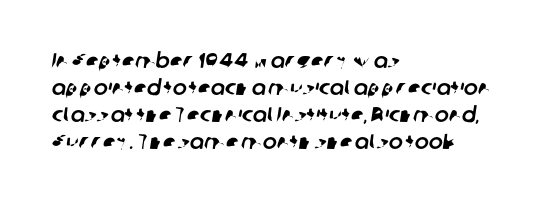
A normal amount of white space separates one row of letters from the next. Compared with typical body copy, the letter spacing here is the same. The space beneath each line is pristine and unruled. The lines in this sample share a left origin and differ only in where they stop.
